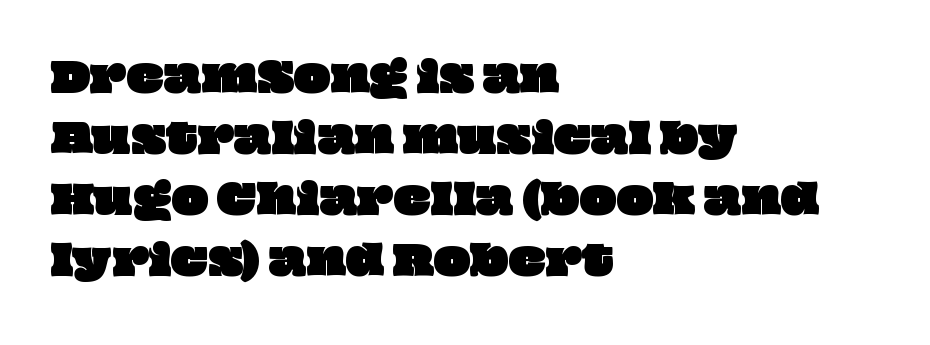
The image shows 39 px wide type; set left-aligned, normal line spacing (1.56x), normal letter spacing, not underlined; low stroke contrast and a large x-height.
